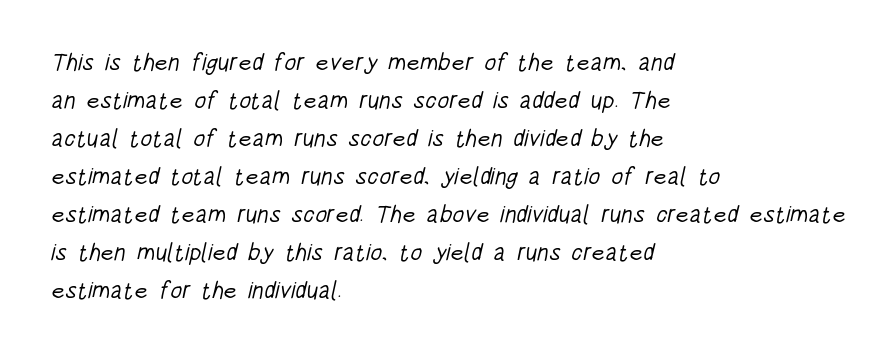
Q: Is the text bold? A: No.
Q: Is the text underlined? A: No.
Q: How is the paragraph aligned? A: Left-aligned.
Q: Is the spacing between letters normal or unusually wide? A: Normal.
Q: Is the spacing between lines tight, normal or loose? A: Normal.
